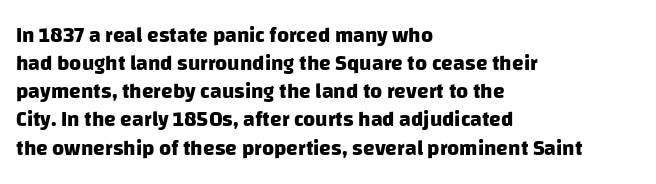
Horizontal bands of white between lines are of average thickness. The face used here is rendered with its standard letterfit. Caption: bold face, heavy strokes. Which margin do the lines hug? The left one — the right edge is uneven. A clean baseline with only descenders dipping below it.
